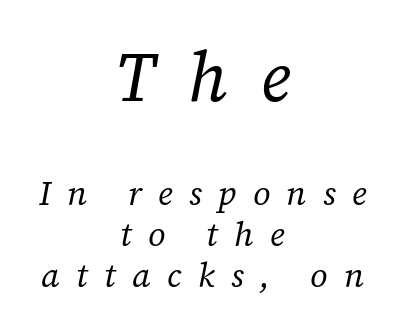
Q: Is the text bold? A: No.
Q: Is the text italic (slanted)? A: Yes, it leans right by about 12 degrees.
Q: Is the typeface a serif or a sans-serif typeface? A: Serif.
Q: Is the text underlined? A: No.
Q: How is the paragraph aligned? A: Centered.
Q: Is the spacing between letters normal or unusually wide? A: Unusually wide.
Q: Which block of text is set in a larger size, the first (top) or the second (bottom)? A: The first (top) one.
Q: Width (condensed, normal, or wide)? A: Normal.
Q: Stroke contrast? A: Low.
Q: x-height? A: Medium.
Q: Monospaced? A: No.
